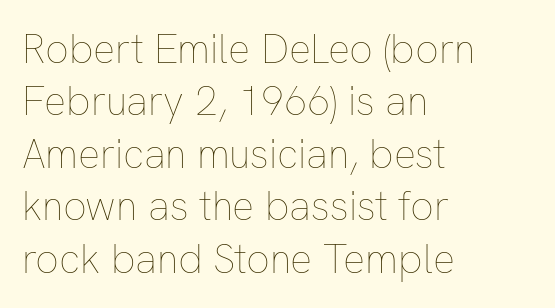
The image shows 41 px thin type, upright; set left-aligned, normal line spacing (1.28x), normal letter spacing, not underlined; low stroke contrast and a medium x-height.
